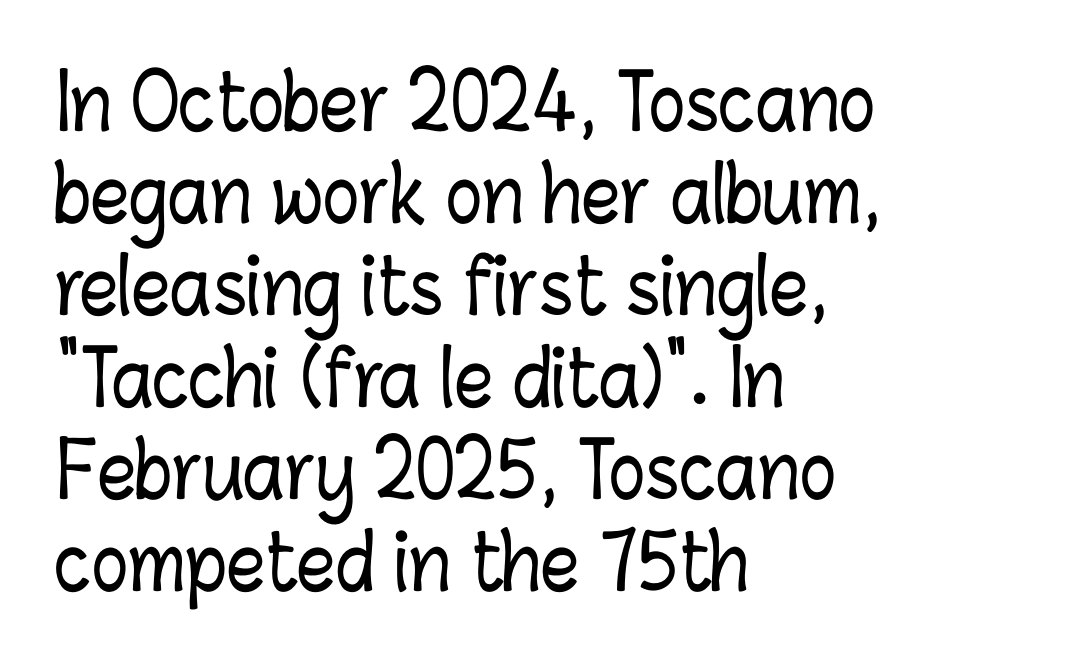
No italicization has been applied; the sample stays upright. Lines of text with bare space underneath. The passage shown is typed in a proportional face where columns would drift. Here the glyphs are tracked normally, forming tight word shapes.
